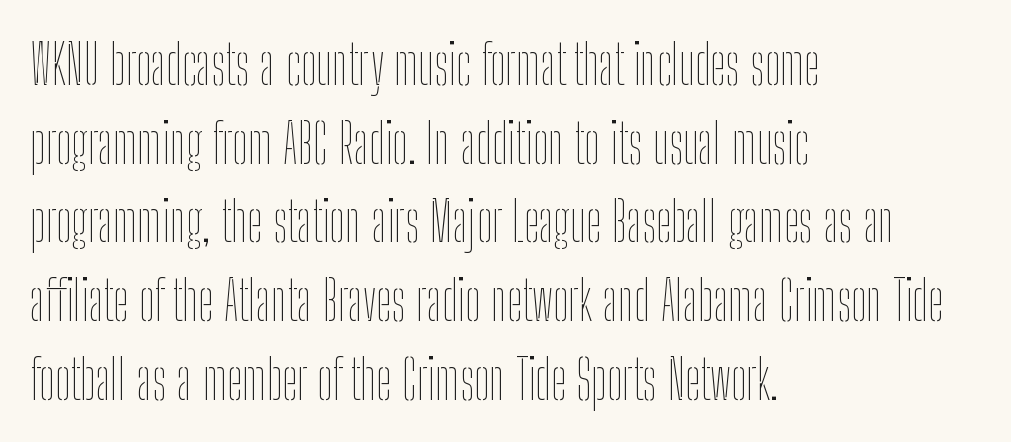
The image shows 55 px thin, condensed type, upright; set left-aligned, normal line spacing (1.43x), normal letter spacing, not underlined; low stroke contrast and a medium x-height.
